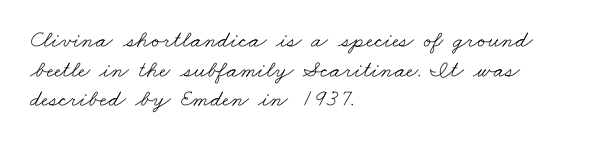
{"bold": "no", "underline": "no", "align": "left", "line_spacing_ratio": 1.23, "letter_spacing": "normal", "letter_spacing_em": 0.0, "glyph_px": 24}
